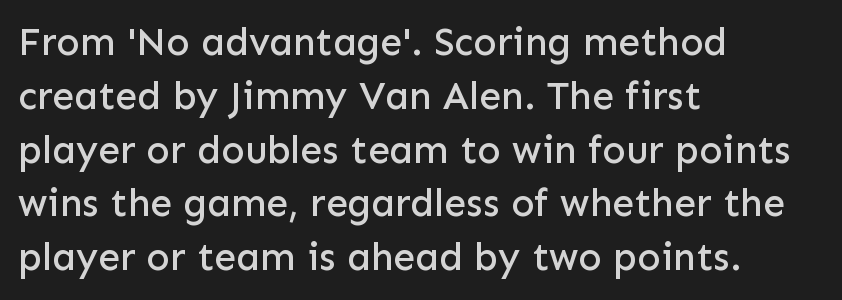
This sample uses a sans-serif face. Short note: letters normally spaced. The letters stand straight up with perfectly vertical stems. Honestly, the row spacing looks completely unremarkable.
